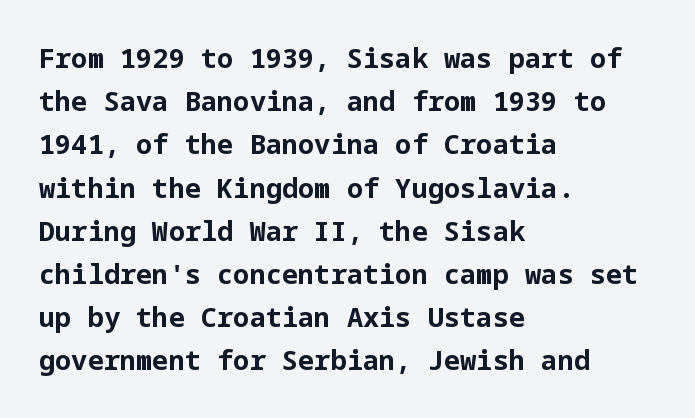
{"italic": "no", "bold": "yes", "underline": "no", "align": "left", "line_spacing": "normal", "line_spacing_ratio": 1.6, "letter_spacing": "normal", "letter_spacing_em": 0.0, "glyph_px": 27}
